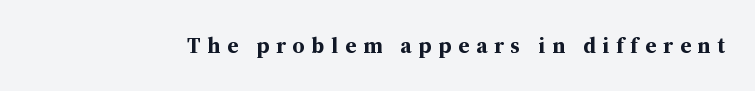
Q: Is the text bold? A: Yes.
Q: Is the text italic (slanted)? A: No, it is upright.
Q: Is the text underlined? A: No.
Q: Is the spacing between letters normal or unusually wide? A: Unusually wide.
